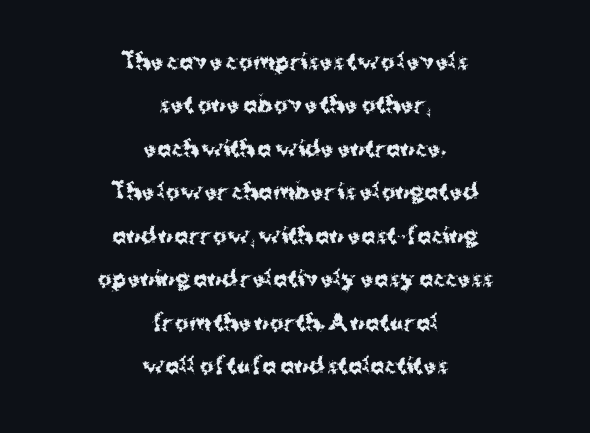
{"italic": "no", "bold": "yes", "underline": "no", "align": "center", "line_spacing": "loose", "line_spacing_ratio": 2.07, "letter_spacing": "normal", "letter_spacing_em": 0.0, "glyph_px": 21}
